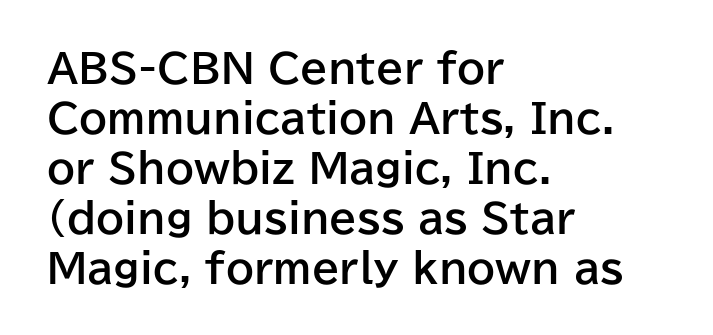
Looks like regular typesetting: each glyph gets only the width it needs. The rendering uses a moderate line-height, typical for paragraphs. Upright lettering throughout. Descenders are the only things crossing below the line. How are the letters spaced? Ordinarily, with no added tracking.
